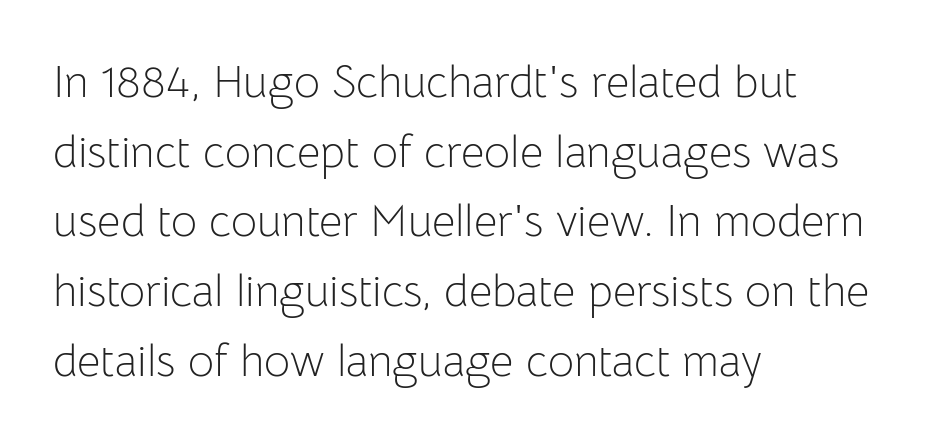
Is the letter spacing exaggerated? No — it looks like the ordinary default. Which margin do the lines hug? The left one — the right edge is uneven. Are there feet on the stems? There aren't — it's a sans. The strokes are not fattened; the text isn't bold. Does the lettering tilt? It doesn't — this is upright.
